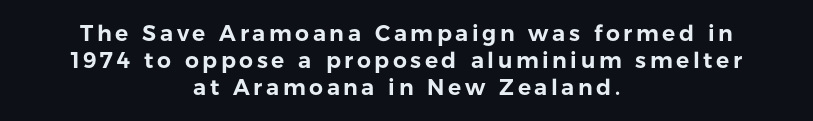
Centered paragraph, ragged on both sides. No italicization has been applied; the sample stays upright. The string is rendered with underlining switched off.
